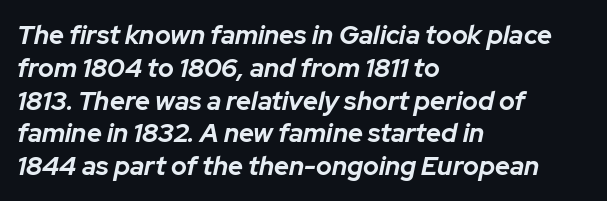
Q: Is the text bold? A: Yes.
Q: Is the text italic (slanted)? A: Yes, it leans right by about 12 degrees.
Q: Is the text underlined? A: No.
Q: How is the paragraph aligned? A: Left-aligned.
Q: Is the spacing between letters normal or unusually wide? A: Normal.
Q: Is the spacing between lines tight, normal or loose? A: Normal.
